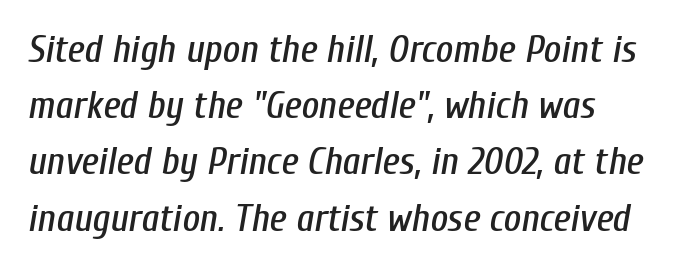
The passage shown leans; its letterforms are oblique. This sample has the flowing, uneven cadence of proportional lettering. Descenders hang freely into open space. Spacing between characters is what you'd get straight out of the box. Compared with typical paragraphs, the rows here are spaced about the same.
